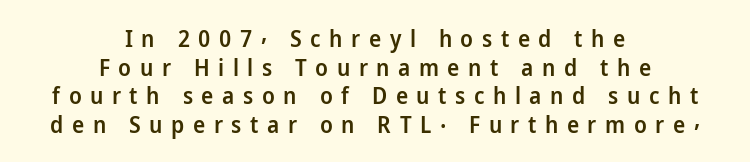
The image shows 23 px text type, upright; set centered, line spacing 1.24x, unusually wide letter spacing (+0.37 em), not underlined.
